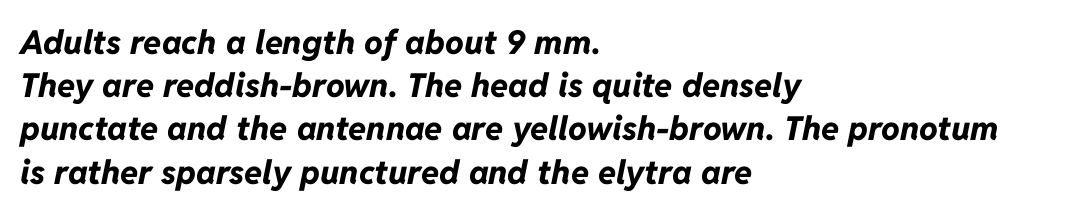
Q: Is the text bold? A: Yes.
Q: Is the text italic (slanted)? A: Yes, it leans right by about 11 degrees.
Q: Is the text underlined? A: No.
Q: How is the paragraph aligned? A: Left-aligned.
Q: Is the spacing between letters normal or unusually wide? A: Normal.
Q: Is the spacing between lines tight, normal or loose? A: Normal.
Q: Width (condensed, normal, or wide)? A: Normal.
Q: Stroke contrast? A: Low.
Q: x-height? A: Medium.
Q: Monospaced? A: No.
